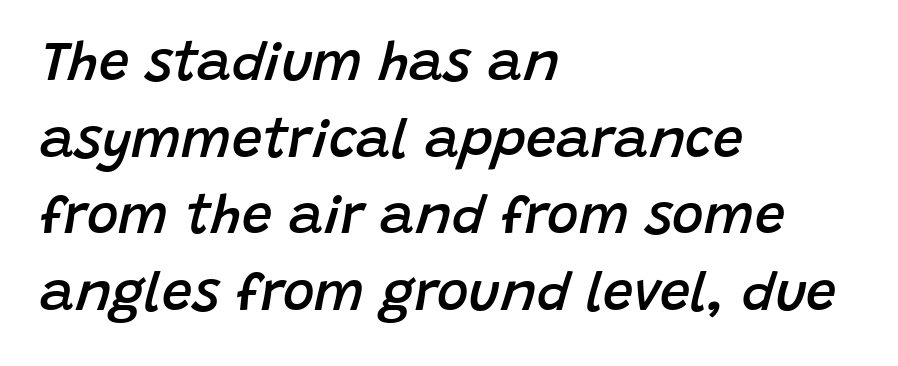
Think of a printed novel: that variable character pitch is what you see here. Does the leading feel generous? No, just average. The rendering applies a slant to the glyphs. Underlining? Definitely not there.
